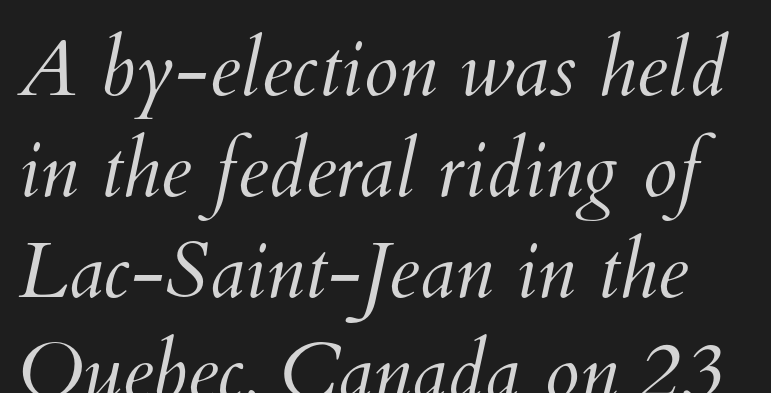
{"bold": "no", "weight": "light", "width": "normal", "stroke_contrast": "medium", "x_height": "small", "monospaced": "no", "underline": "no", "line_spacing": "normal", "line_spacing_ratio": 1.28, "letter_spacing": "normal", "letter_spacing_em": 0.0, "glyph_px": 79}
